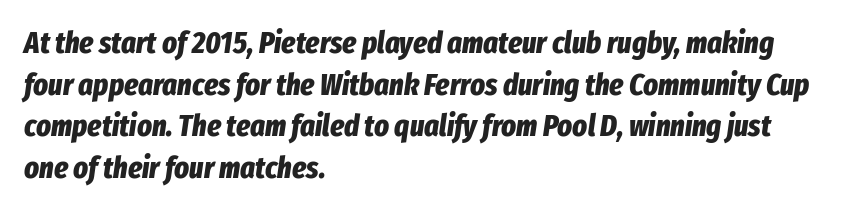
{"italic": "yes", "lean": "right", "slant_degrees": 8, "bold": "yes", "weight": "bold", "width": "condensed", "stroke_contrast": "low", "x_height": "medium", "monospaced": "no", "underline": "no", "align": "left", "line_spacing": "normal", "line_spacing_ratio": 1.34, "letter_spacing": "normal", "letter_spacing_em": 0.0, "glyph_px": 31}
